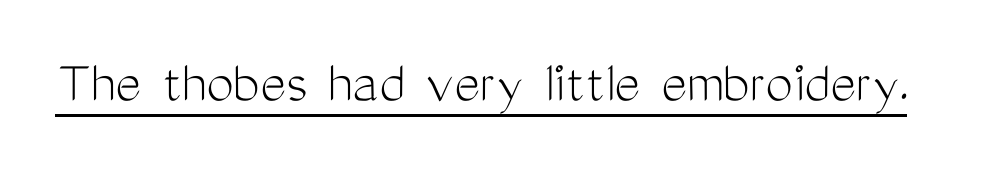
{"serif": "no", "italic": "no", "bold": "no", "weight": "light", "width": "condensed", "stroke_contrast": "medium", "x_height": "medium", "monospaced": "no", "underline": "yes", "letter_spacing": "normal", "letter_spacing_em": 0.0, "glyph_px": 61}
